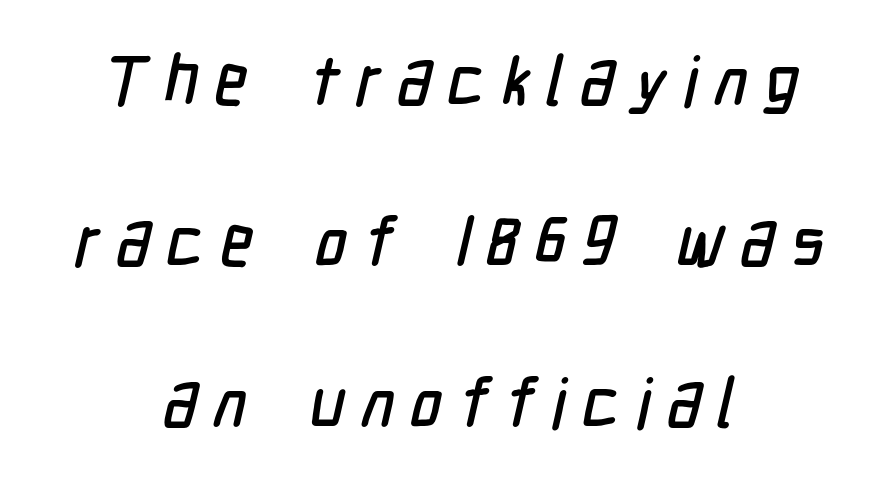
The image shows 69 px condensed sans-serif type; set centered, loose line spacing (2.33x), unusually wide letter spacing (+0.23 em), not underlined; low stroke contrast and a medium x-height.
